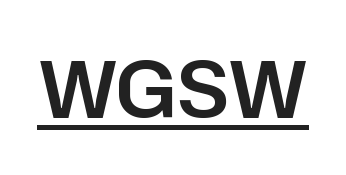
The image shows 77 px sans-serif type, upright; set normal letter spacing, underlined; low stroke contrast and a medium x-height.
